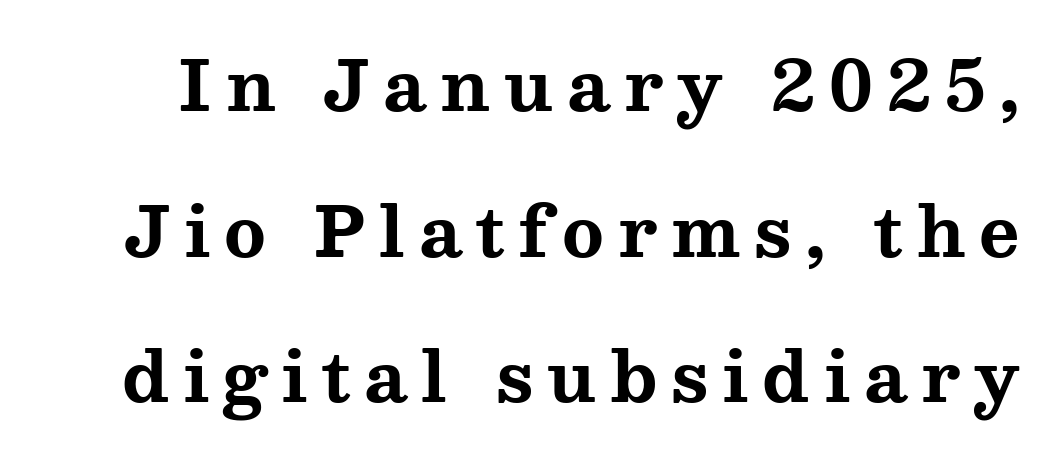
Q: Is the text bold? A: Yes.
Q: Is the text italic (slanted)? A: No, it is upright.
Q: Is the typeface a serif or a sans-serif typeface? A: Serif.
Q: Is the text underlined? A: No.
Q: Is the spacing between letters normal or unusually wide? A: Unusually wide.
Q: Is the spacing between lines tight, normal or loose? A: Loose.
Q: Width (condensed, normal, or wide)? A: Wide.
Q: Stroke contrast? A: Medium.
Q: x-height? A: Medium.
Q: Monospaced? A: No.
